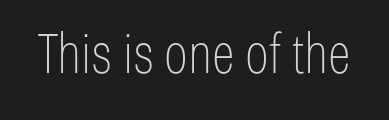
The image shows 54 px thin, condensed sans-serif type, upright; set normal letter spacing, not underlined; low stroke contrast and a medium x-height.
